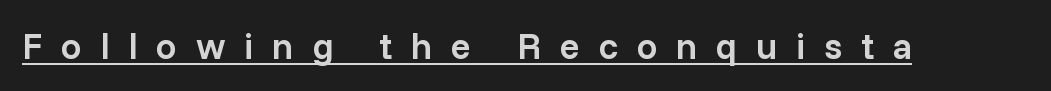
{"serif": "no", "italic": "no", "bold": "semi", "weight": "semibold", "width": "normal", "stroke_contrast": "low", "x_height": "medium", "monospaced": "no", "underline": "yes", "letter_spacing": "wide", "letter_spacing_em": 0.5, "glyph_px": 37}
